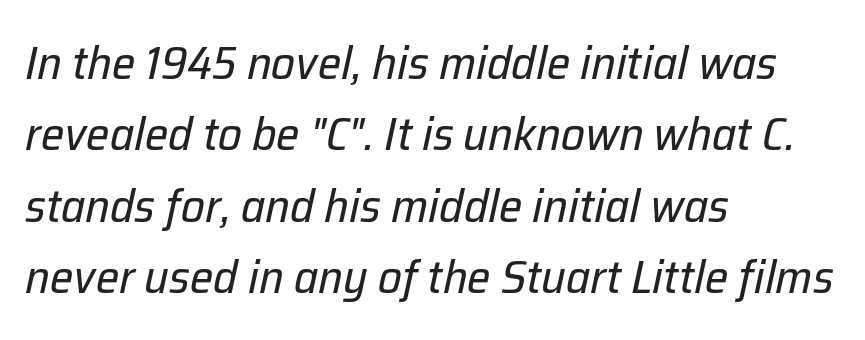
Q: Is the text bold? A: No.
Q: Is the text italic (slanted)? A: Yes, it leans right by about 12 degrees.
Q: Is the text underlined? A: No.
Q: How is the paragraph aligned? A: Left-aligned.
Q: Is the spacing between letters normal or unusually wide? A: Normal.
Q: Is the spacing between lines tight, normal or loose? A: Normal.
Q: Width (condensed, normal, or wide)? A: Normal.
Q: Stroke contrast? A: Low.
Q: x-height? A: Medium.
Q: Monospaced? A: No.
